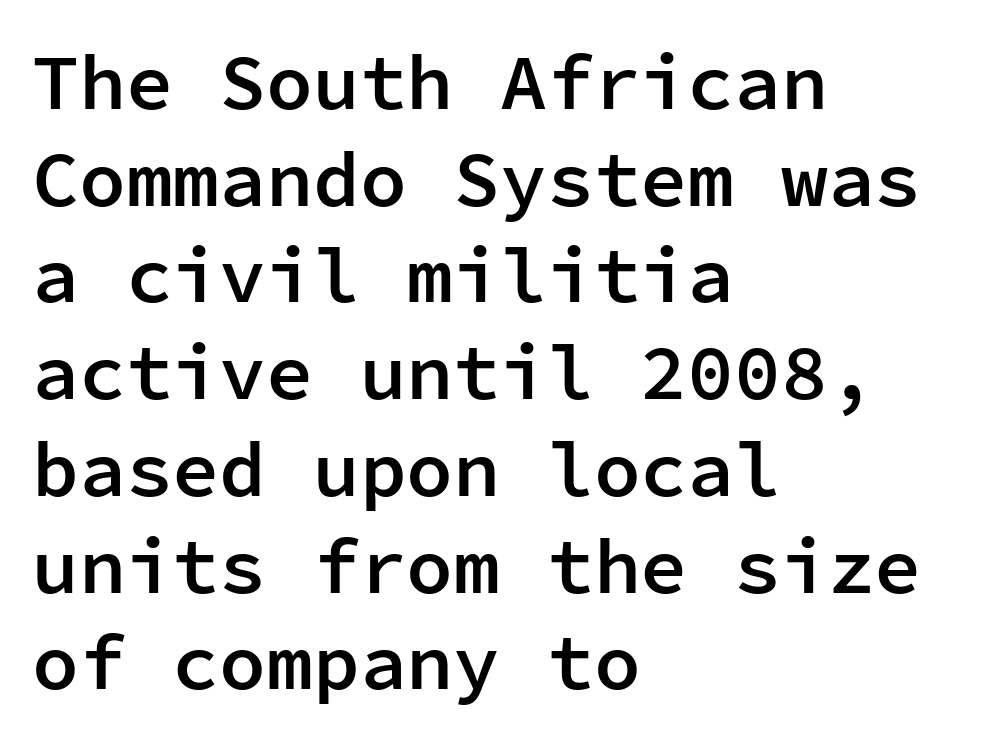
You could count columns in this text — the font is strictly monospaced. No feet cap the strokes, marking this as sans-serif type. Has an underline been added? It has not. The compositor pushed each line to the left boundary.
